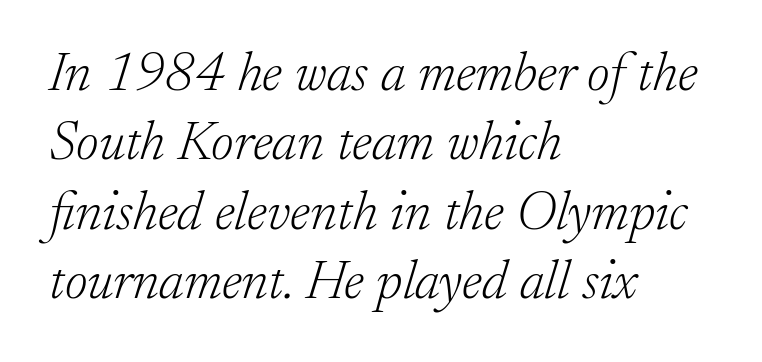
The image shows 55 px light serif type, italic (leaning right); set left-aligned, normal line spacing (1.26x), normal letter spacing, not underlined; low stroke contrast and a small x-height.
